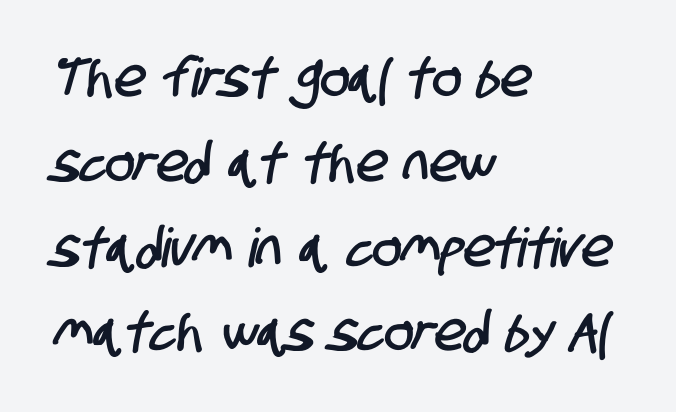
The image shows 54 px condensed sans-serif type; set left-aligned, normal line spacing (1.57x), normal letter spacing, not underlined; low stroke contrast and a large x-height.
